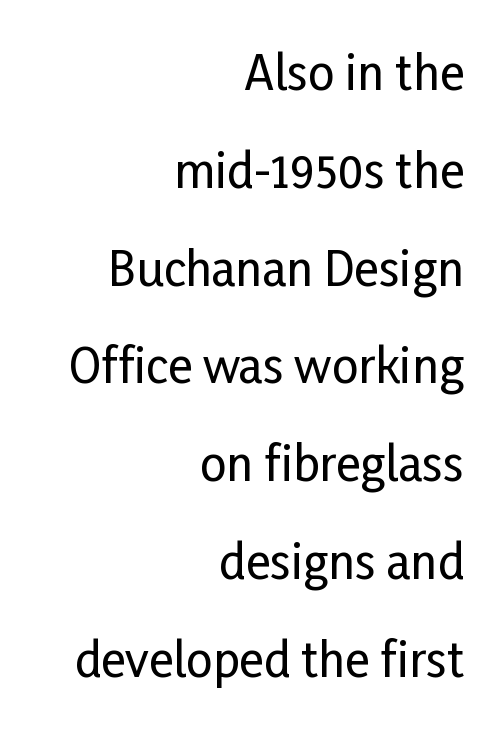
The image shows 47 px condensed sans-serif type, upright; set right-aligned, loose line spacing (2.08x), normal letter spacing, not underlined; low stroke contrast and a medium x-height.
